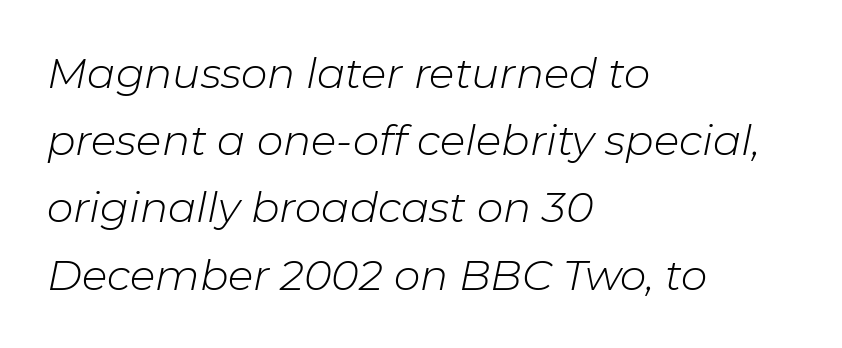
{"italic": "yes", "lean": "right", "slant_degrees": 11, "bold": "no", "weight": "light", "width": "normal", "stroke_contrast": "low", "x_height": "medium", "monospaced": "no", "underline": "no", "align": "left", "line_spacing": "normal", "line_spacing_ratio": 1.6, "letter_spacing": "normal", "letter_spacing_em": 0.0, "glyph_px": 42}
